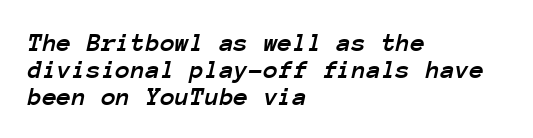
The image shows 27 px text type, italic (leaning right); set left-aligned, tight line spacing (1.0x), normal letter spacing, not underlined.
